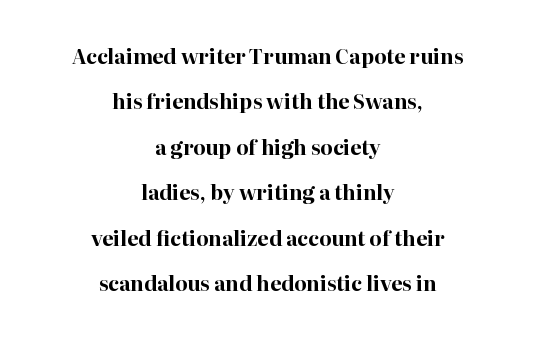
{"italic": "no", "bold": "yes", "underline": "no", "align": "center", "line_spacing": "loose", "line_spacing_ratio": 2.27, "letter_spacing": "normal", "letter_spacing_em": 0.0, "glyph_px": 20}
